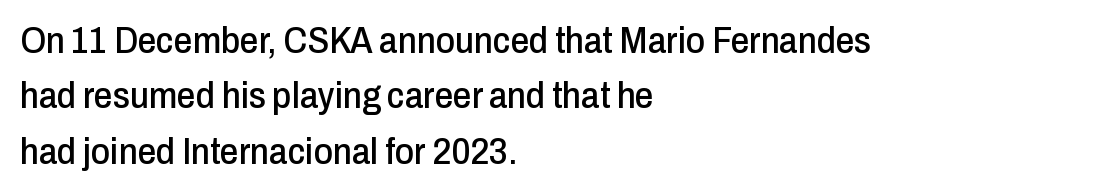
The rendering uses a moderate line-height, typical for paragraphs. Each line starts at the same left margin while the right side varies. The typography opts for an upright posture over an oblique one. The horizontal fit of the characters is conventional and even. The passage shown is typed in a proportional face where columns would drift.
